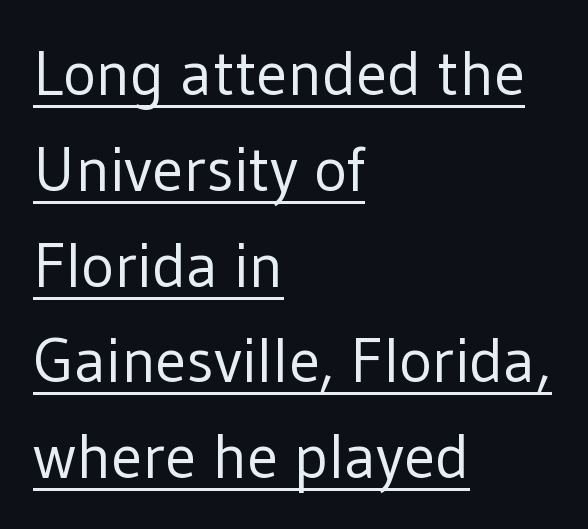
The image shows 63 px regular-weight sans-serif type, upright; set left-aligned, normal line spacing (1.52x), normal letter spacing, underlined; low stroke contrast and a medium x-height.
